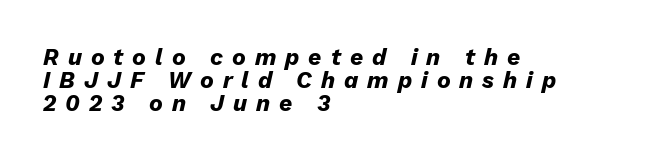
The image shows 23 px bold type, italic (leaning right); set left-aligned, tight line spacing (0.99x), unusually wide letter spacing (+0.39 em), not underlined.
